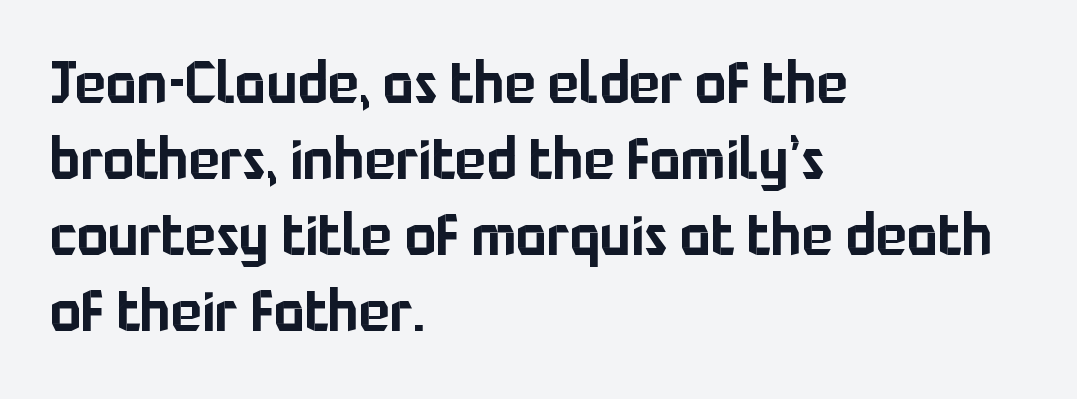
Q: Is the text italic (slanted)? A: No, it is upright.
Q: Is the typeface a serif or a sans-serif typeface? A: Sans-serif.
Q: Is the text underlined? A: No.
Q: How is the paragraph aligned? A: Left-aligned.
Q: Is the spacing between letters normal or unusually wide? A: Normal.
Q: Is the spacing between lines tight, normal or loose? A: Normal.
Q: Width (condensed, normal, or wide)? A: Normal.
Q: Stroke contrast? A: Low.
Q: x-height? A: Medium.
Q: Monospaced? A: No.
